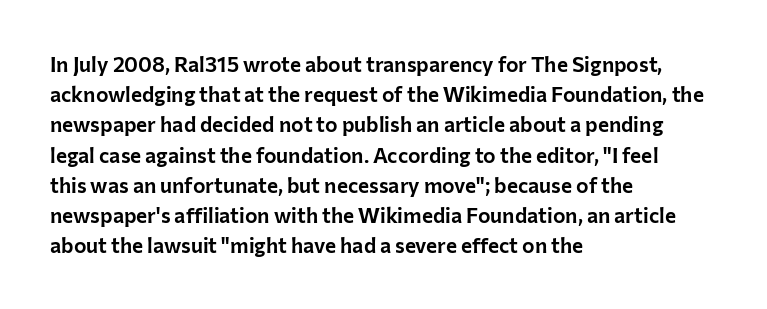
{"italic": "no", "underline": "no", "align": "left", "line_spacing": "normal", "line_spacing_ratio": 1.44, "letter_spacing": "normal", "letter_spacing_em": 0.0, "glyph_px": 21}
